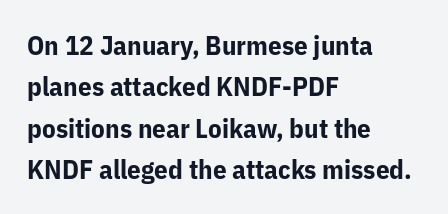
Q: Is the text bold? A: Yes.
Q: Is the text italic (slanted)? A: No, it is upright.
Q: Is the text underlined? A: No.
Q: How is the paragraph aligned? A: Left-aligned.
Q: Is the spacing between letters normal or unusually wide? A: Normal.
Q: Is the spacing between lines tight, normal or loose? A: Normal.
